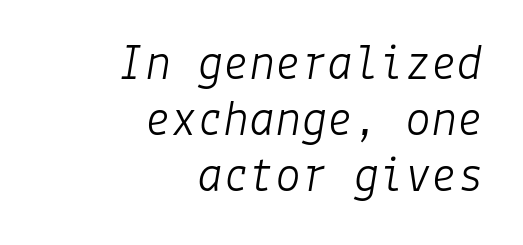
The image shows 52 px light type, italic (leaning right); set right-aligned, tight line spacing (1.08x), normal letter spacing, not underlined; low stroke contrast and a medium x-height.
